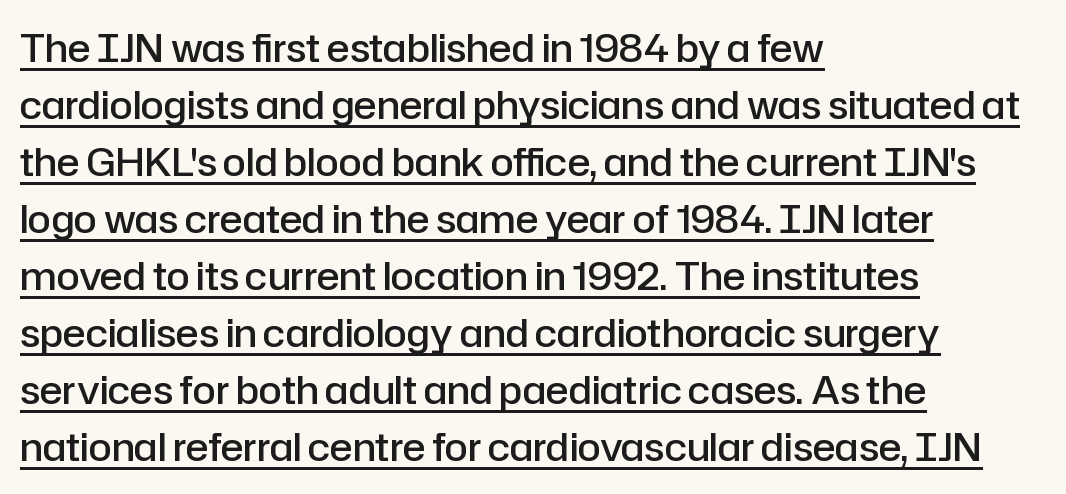
{"serif": "no", "italic": "no", "bold": "semi", "weight": "semibold", "width": "normal", "stroke_contrast": "low", "x_height": "medium", "monospaced": "no", "underline": "yes", "align": "left", "line_spacing": "normal", "line_spacing_ratio": 1.5, "letter_spacing": "normal", "letter_spacing_em": 0.0, "glyph_px": 38}
